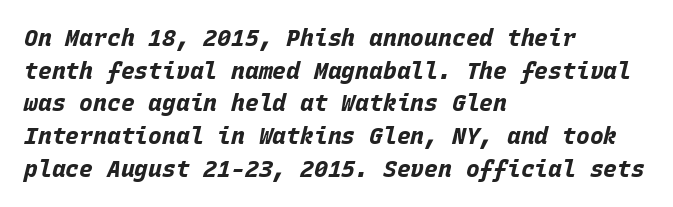
The glyphs are unaccompanied by any horizontal stroke below them. Reading down the block, your eye returns to a fixed left position each line. The font is running at its bold setting. The face used here is rendered with its standard letterfit. Leading matches the norm, producing a regular column.
